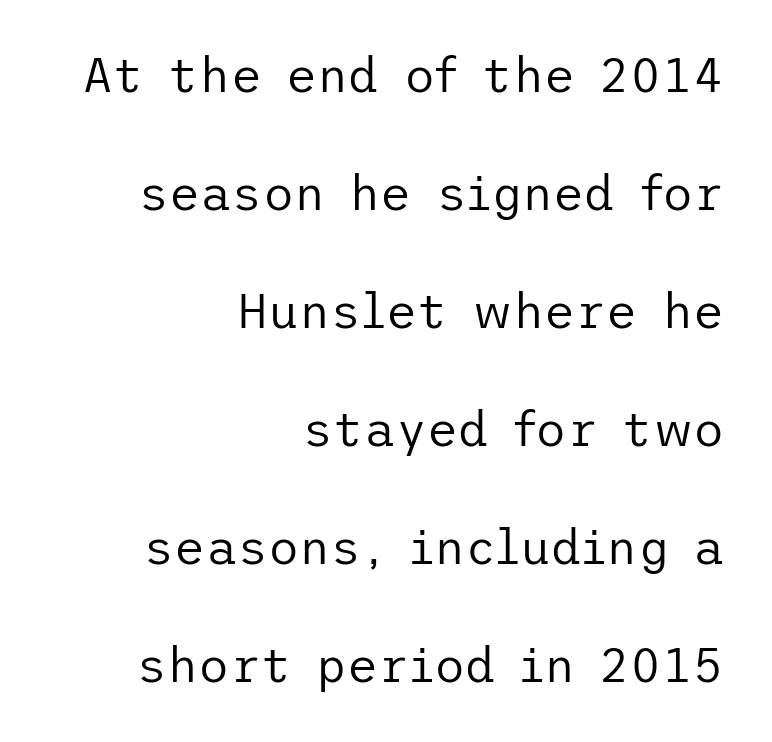
Q: Is the text bold? A: No.
Q: Is the text italic (slanted)? A: No, it is upright.
Q: Is the typeface a serif or a sans-serif typeface? A: Sans-serif.
Q: Is the text underlined? A: No.
Q: How is the paragraph aligned? A: Right-aligned.
Q: Is the spacing between letters normal or unusually wide? A: Normal.
Q: Is the spacing between lines tight, normal or loose? A: Loose.
Q: Width (condensed, normal, or wide)? A: Normal.
Q: Stroke contrast? A: Low.
Q: x-height? A: Medium.
